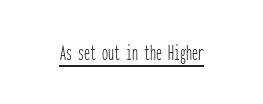
Underlined type. When letters stand straight like this, we call the style roman or upright. The line texture is even and compact thanks to regular tracking. The strokes carry an ordinary text weight at most.
